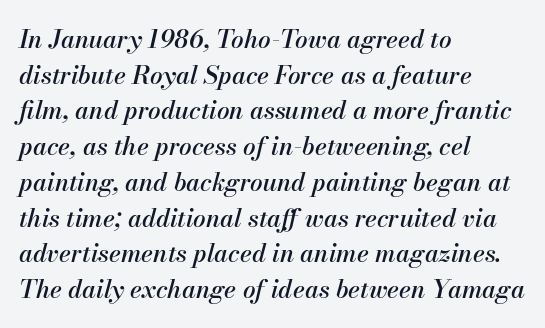
{"italic": "yes", "lean": "right", "slant_degrees": 13, "underline": "no", "align": "left", "line_spacing": "normal", "line_spacing_ratio": 1.43, "letter_spacing": "normal", "letter_spacing_em": 0.0, "glyph_px": 25}
